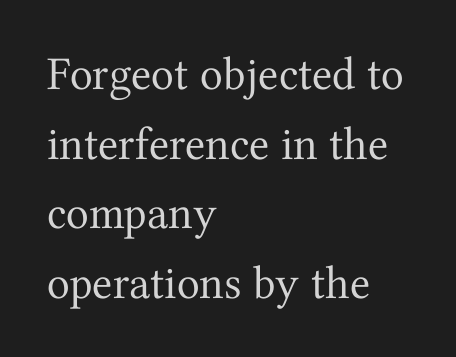
The image shows 47 px regular-weight serif type, upright; set left-aligned, normal line spacing (1.48x), normal letter spacing, not underlined; medium stroke contrast and a medium x-height.
